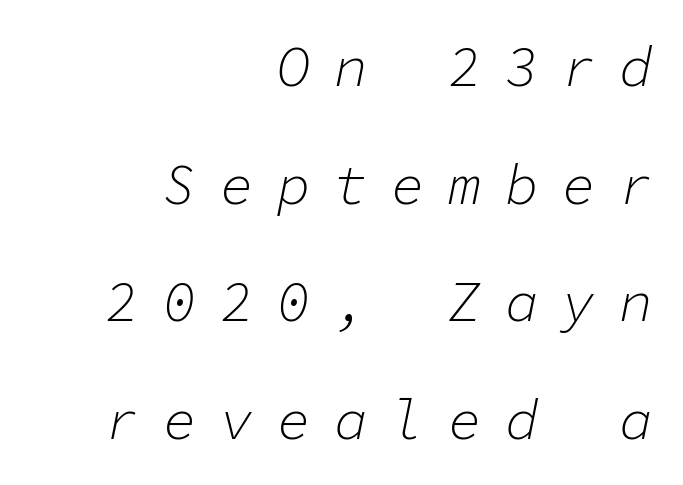
Each row of text sits above clean, open space. These lines are rendered in a fixed-pitch font. Loosely led — the rows are spread out. The font's italic variant was chosen for this text. These lines stack with their right ends in a neat column.
